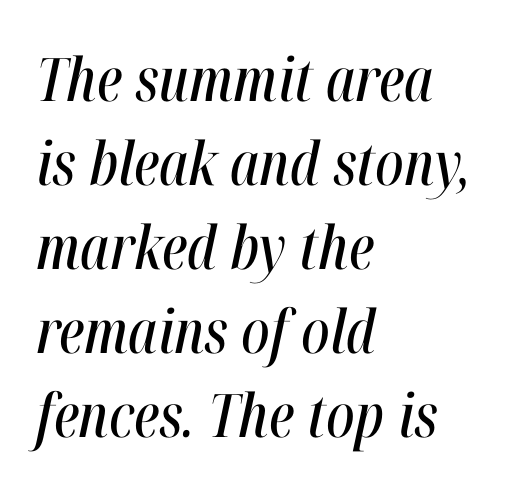
{"italic": "yes", "lean": "right", "slant_degrees": 12, "width": "condensed", "stroke_contrast": "high", "x_height": "medium", "monospaced": "no", "underline": "no", "align": "left", "line_spacing": "normal", "line_spacing_ratio": 1.4, "letter_spacing": "normal", "letter_spacing_em": 0.0, "glyph_px": 60}
